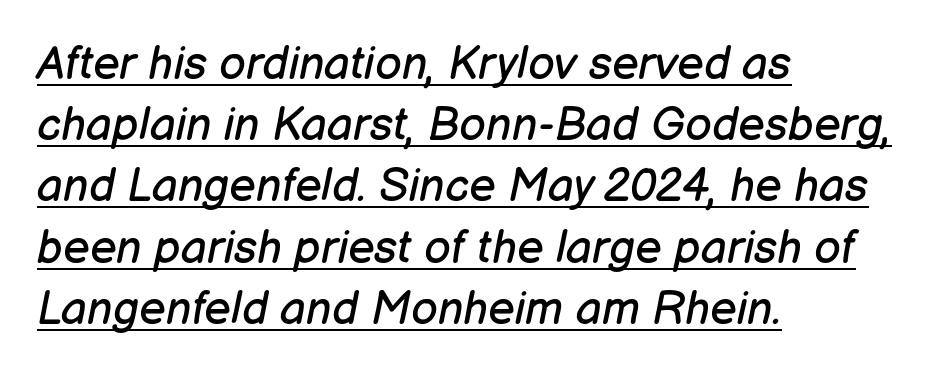
Nothing unusual about the tracking: characters are spaced as the font intends. Looks like regular typesetting: each glyph gets only the width it needs. Heft: none added — not bold. Check the space under the baseline: a stroke is drawn there. Designer's note — italics engaged. Compared with typical paragraphs, the rows here are spaced about the same.
